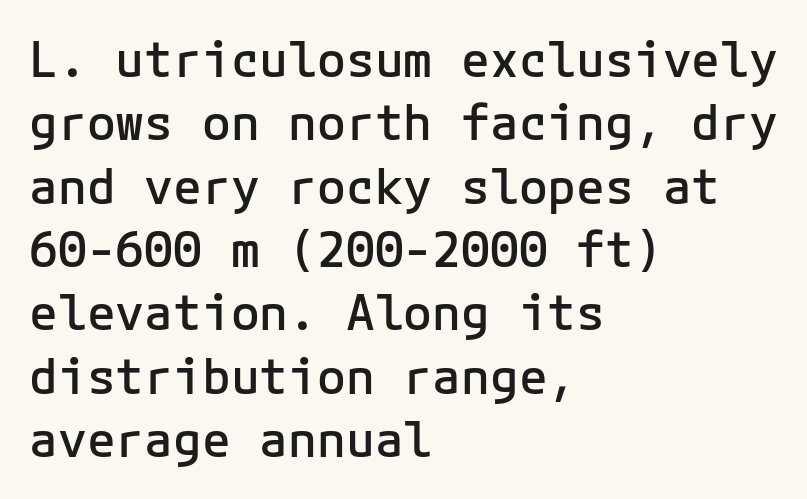
Q: Is the text bold? A: Semi-bold.
Q: Is the text italic (slanted)? A: No, it is upright.
Q: Is the typeface a serif or a sans-serif typeface? A: Sans-serif.
Q: Is the text underlined? A: No.
Q: How is the paragraph aligned? A: Left-aligned.
Q: Is the spacing between letters normal or unusually wide? A: Normal.
Q: Is the spacing between lines tight, normal or loose? A: Normal.
Q: Width (condensed, normal, or wide)? A: Normal.
Q: Stroke contrast? A: Low.
Q: x-height? A: Medium.
Q: Monospaced? A: Yes.
